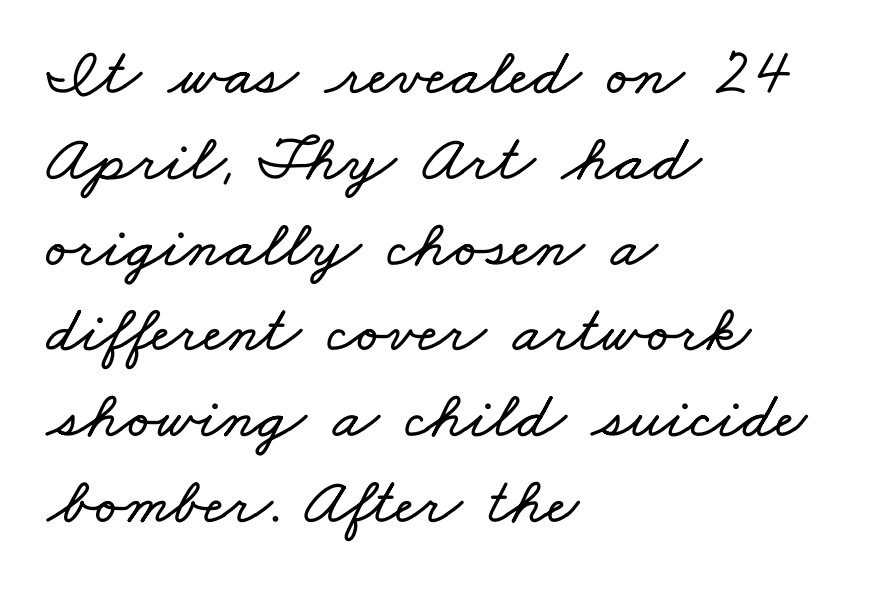
Q: Is the text underlined? A: No.
Q: How is the paragraph aligned? A: Left-aligned.
Q: Is the spacing between letters normal or unusually wide? A: Normal.
Q: Is the spacing between lines tight, normal or loose? A: Normal.
Q: Width (condensed, normal, or wide)? A: Wide.
Q: Stroke contrast? A: Low.
Q: x-height? A: Small.
Q: Monospaced? A: No.
